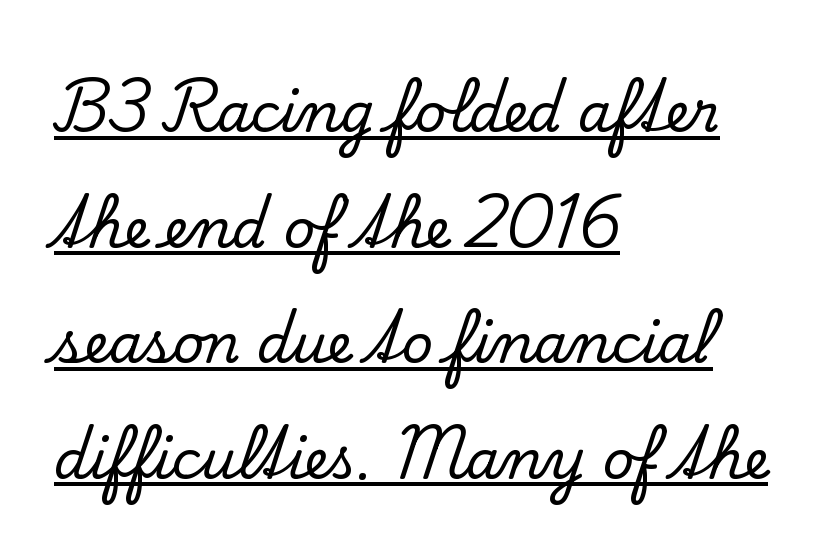
The image shows 54 px serif type; set left-aligned, loose line spacing (2.14x), normal letter spacing, underlined; low stroke contrast and a small x-height.
